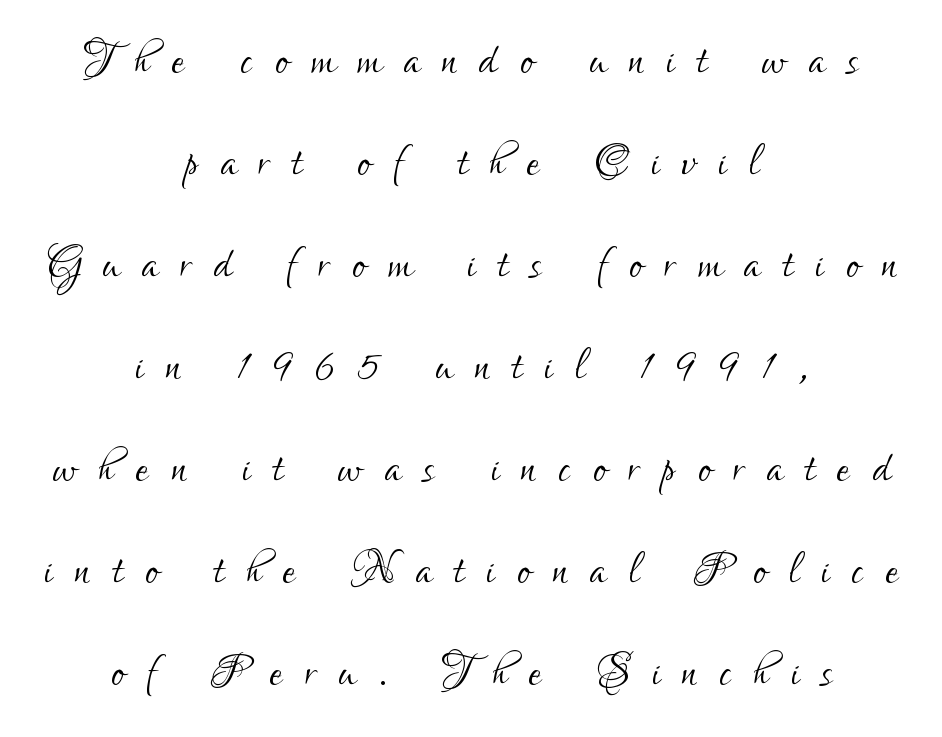
Normally led — the rows are evenly, conventionally spaced. The glyphs are unaccompanied by any horizontal stroke below them. There is plenty of visible air inserted between adjacent glyphs.
